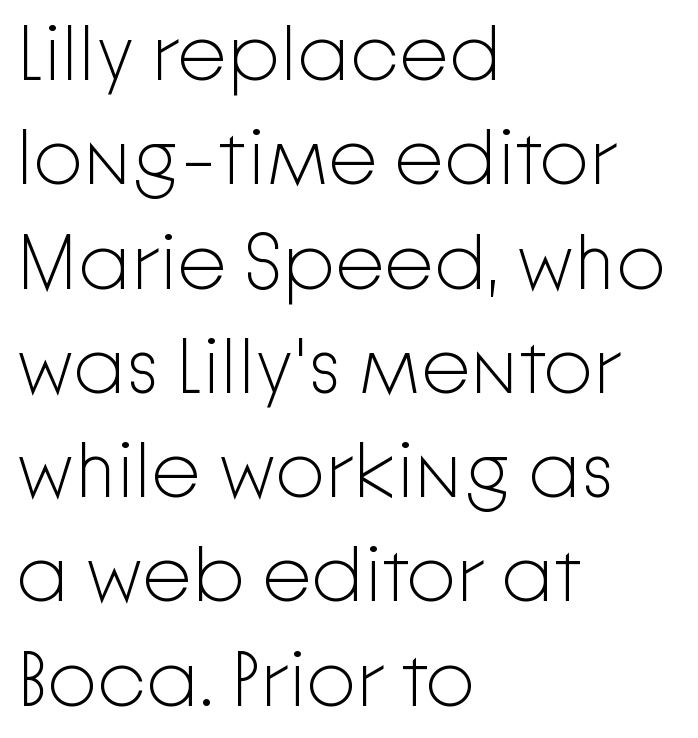
Nothing unusual about the tracking: characters are spaced as the font intends. Quick note: underline off. The letterforms sit at book weight or below. A classic flush-left, rag-right setting is used for this passage. Reading down the column, the eye jumps a familiar distance to each next line. Note the varied advance widths — an 'i' is clearly narrower than an 'm'.
